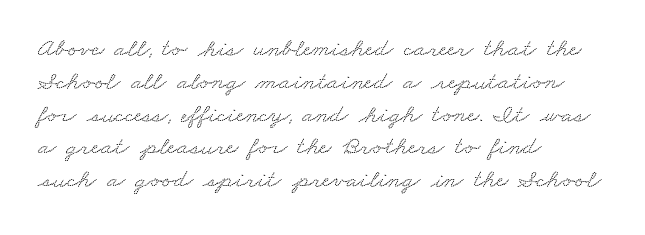
Rows of type keep a routine distance in the vertical direction. These lines stack with their left ends in a neat column. The horizontal fit of the characters is conventional and even. Underline: absent.
